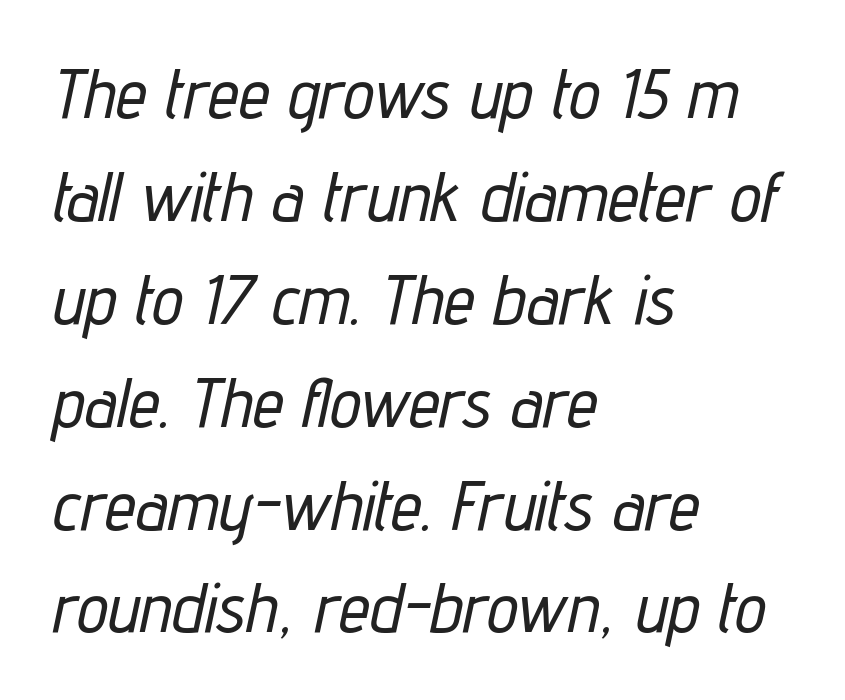
{"italic": "yes", "lean": "right", "slant_degrees": 12, "width": "condensed", "stroke_contrast": "low", "x_height": "medium", "monospaced": "no", "underline": "no", "align": "left", "line_spacing": "normal", "line_spacing_ratio": 1.47, "letter_spacing": "normal", "letter_spacing_em": 0.0, "glyph_px": 70}
